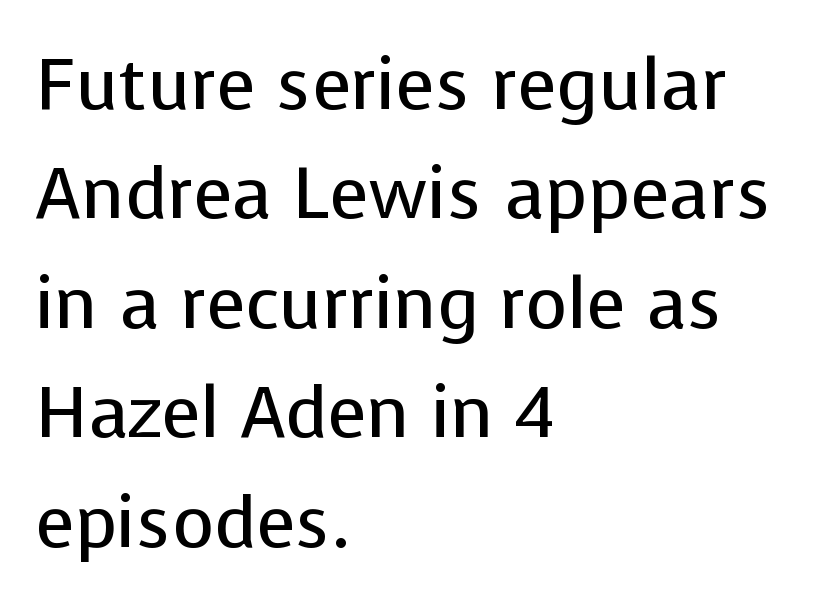
Stroke mass is kept to a normal reading level or below. This rendering features lettering with no underline. The type is set solid horizontally, with unmodified tracking. Each letter keeps its own natural width here, so spacing adapts to shape. The designer went with a sans here, leaving each stem footless.
